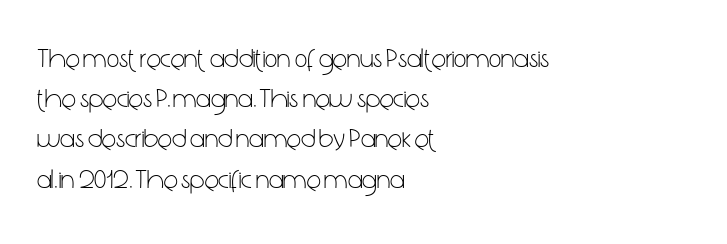
The paragraph shown leans on its left margin. Has an underline been added? It has not. The font's upright variant was chosen for this text. The cut favours lightness, reaching ordinary text weight at its darkest.
